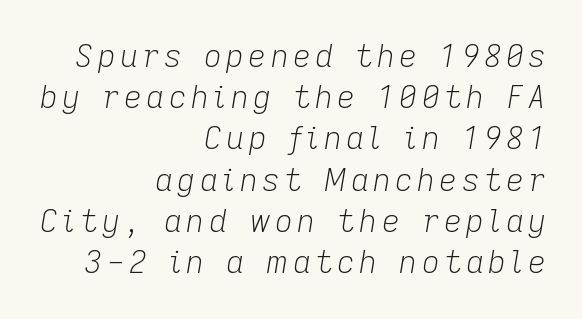
Q: Is the text bold? A: No.
Q: Is the text italic (slanted)? A: Yes, it leans right by about 9 degrees.
Q: Is the text underlined? A: No.
Q: How is the paragraph aligned? A: Right-aligned.
Q: Is the spacing between lines tight, normal or loose? A: Normal.
Q: Width (condensed, normal, or wide)? A: Normal.
Q: Stroke contrast? A: Low.
Q: x-height? A: Medium.
Q: Monospaced? A: No.
